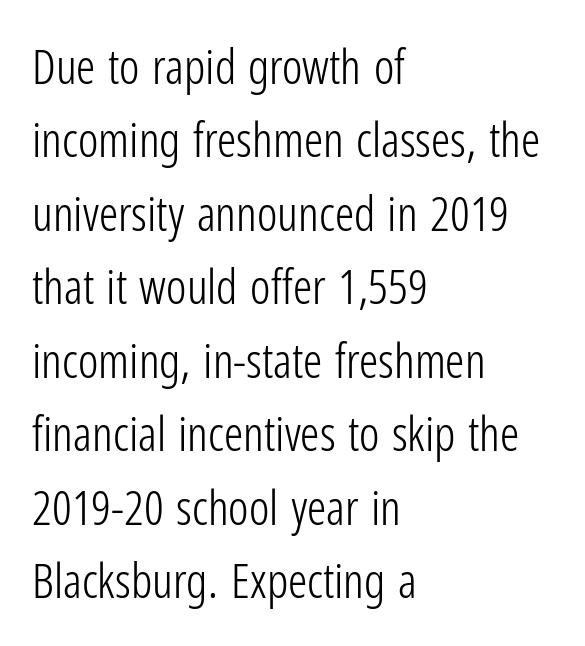
The image shows 48 px light, condensed sans-serif type, upright; set left-aligned, normal line spacing (1.53x), normal letter spacing, not underlined; low stroke contrast and a medium x-height.
